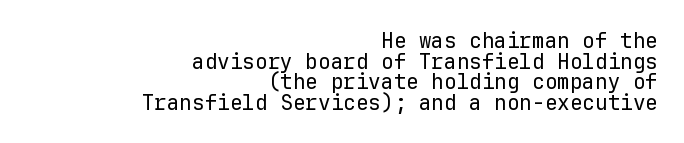
{"italic": "no", "bold": "no", "underline": "no", "align": "right", "line_spacing": "tight", "line_spacing_ratio": 0.98, "letter_spacing": "normal", "letter_spacing_em": 0.0, "glyph_px": 21}
